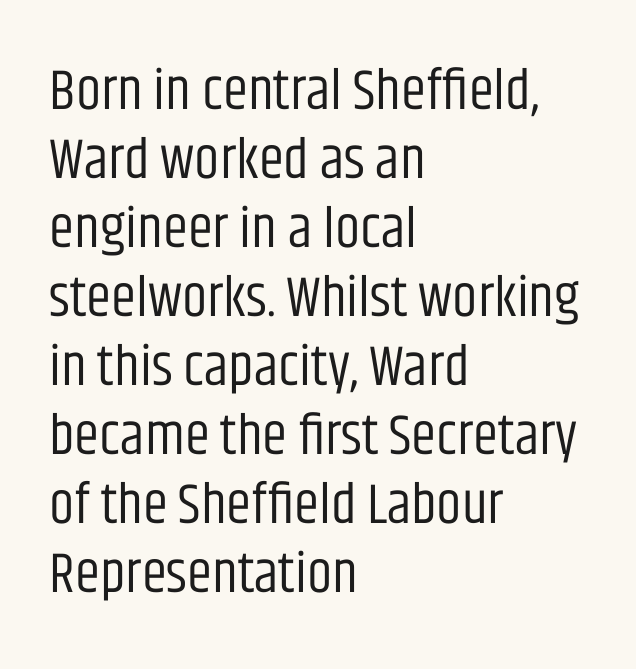
{"serif": "no", "italic": "no", "bold": "no", "weight": "regular", "width": "condensed", "stroke_contrast": "low", "x_height": "large", "monospaced": "no", "underline": "no", "align": "left", "line_spacing_ratio": 1.21, "letter_spacing": "normal", "letter_spacing_em": 0.0, "glyph_px": 57}
